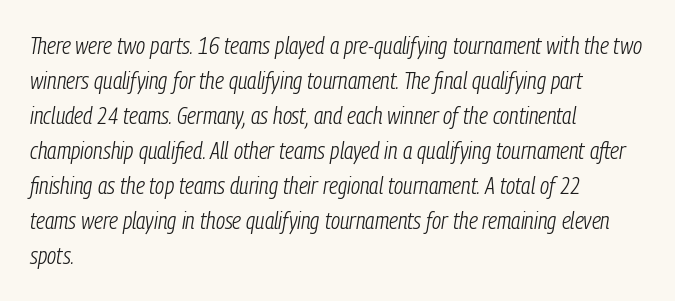
The image shows 24 px text type, italic (leaning right); set left-aligned, normal line spacing (1.46x), normal letter spacing, not underlined.
